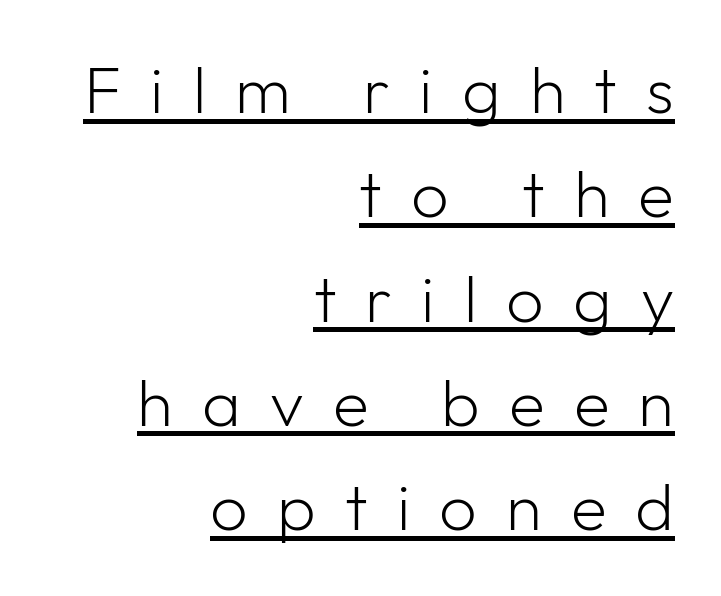
{"serif": "no", "italic": "no", "bold": "no", "weight": "light", "width": "normal", "stroke_contrast": "low", "x_height": "medium", "monospaced": "no", "underline": "yes", "align": "right", "line_spacing": "normal", "line_spacing_ratio": 1.58, "letter_spacing": "wide", "letter_spacing_em": 0.44, "glyph_px": 66}
